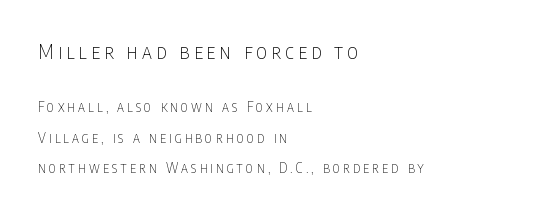
{"italic": "no", "bold": "no", "underline": "no", "align": "left", "line_spacing": "loose", "line_spacing_ratio": 2.17, "letter_spacing": "wide", "letter_spacing_em": 0.22, "larger_block": "first", "size_ratio": 1.43, "glyph_px": 20}
